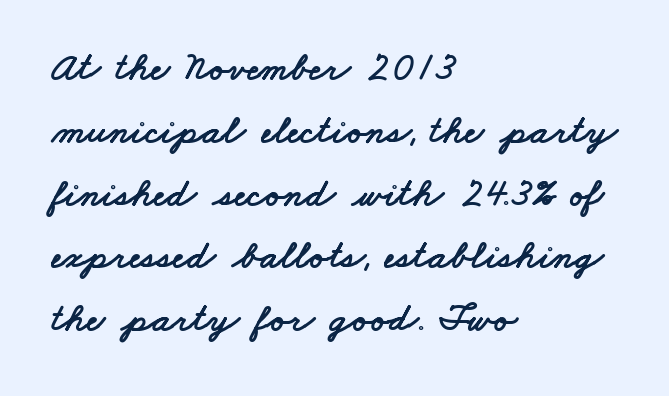
Here the designer chose a conventional face with non-uniform glyph widths. Anything drawn beneath the words? Only blank space. The letters sit at their default tracking, neither squeezed nor spread. The vertical gap from one line to the next is medium. Nope, no serifs anywhere on these letters. Teacher's note: observe the even left margin — that is flush-left alignment.
